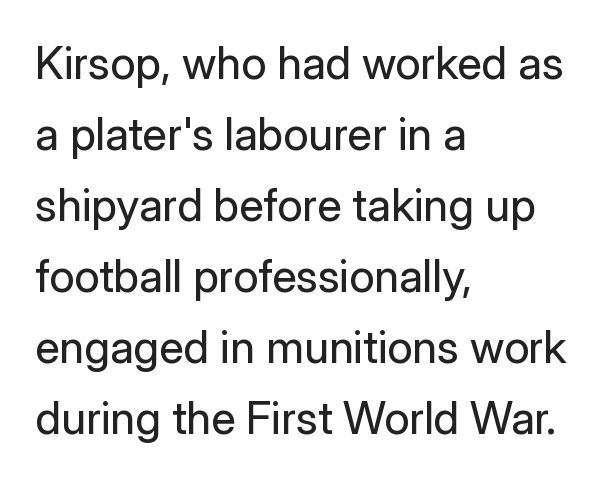
The strokes carry an ordinary text weight at most. Every stem runs plumb, perpendicular to the baseline. This sample keeps an unexceptional amount of space between lines. Does extra space separate the letters? No, they use regular spacing. Is the block centered? No — it sits flush against the left margin. The strip under each line holds only bare page.
